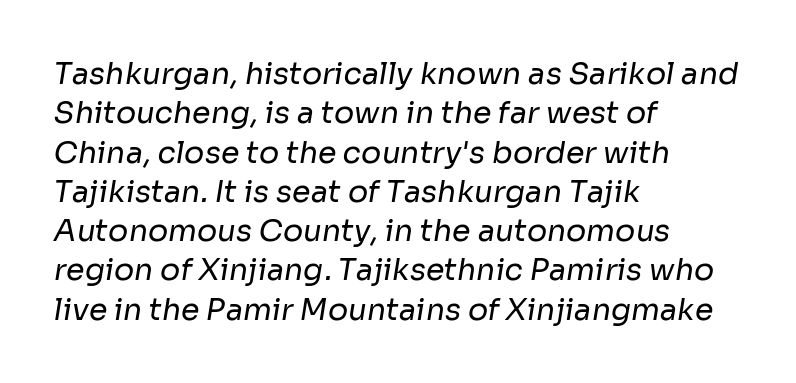
Q: Is the text bold? A: No.
Q: Is the typeface a serif or a sans-serif typeface? A: Sans-serif.
Q: Is the text underlined? A: No.
Q: How is the paragraph aligned? A: Left-aligned.
Q: Is the spacing between letters normal or unusually wide? A: Normal.
Q: Is the spacing between lines tight, normal or loose? A: Normal.
Q: Width (condensed, normal, or wide)? A: Normal.
Q: Stroke contrast? A: Low.
Q: x-height? A: Medium.
Q: Monospaced? A: No.
